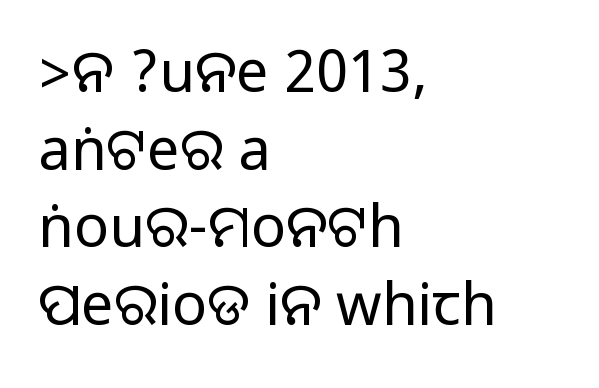
The image shows 58 px sans-serif type, upright; set left-aligned, normal line spacing (1.34x), normal letter spacing, not underlined; medium stroke contrast.
